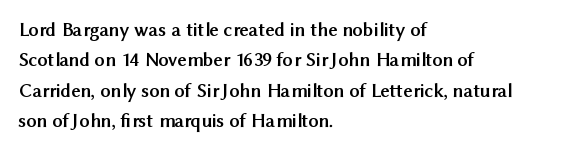
The image shows 20 px bold type, upright; set left-aligned, normal line spacing (1.52x), normal letter spacing, not underlined.
